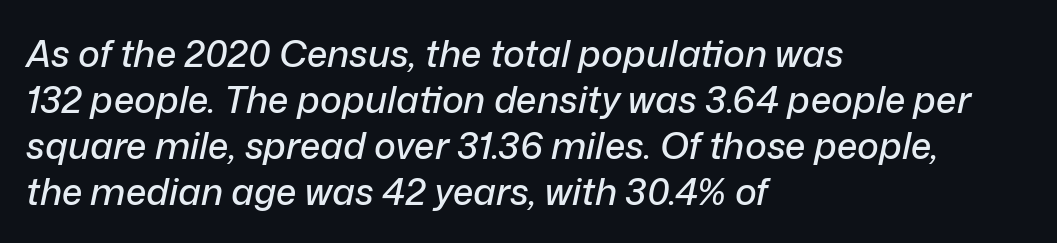
The image shows 37 px text type, italic (leaning right); set left-aligned, line spacing 1.24x, normal letter spacing, not underlined; low stroke contrast and a medium x-height.
